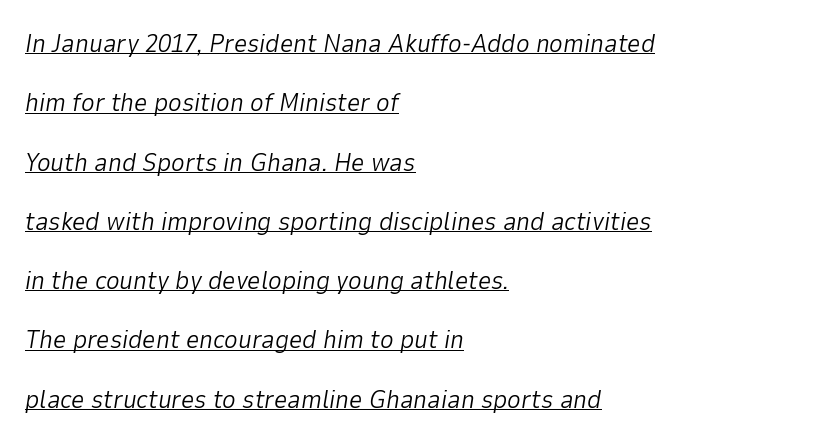
In terms of posture, this sample is oblique. Airy leading. Summary of weight: not heavy and not bold. These characters rest on top of a visible drawn line. How are the letters spaced? Ordinarily, with no added tracking. Line beginnings align vertically; line endings do not.
